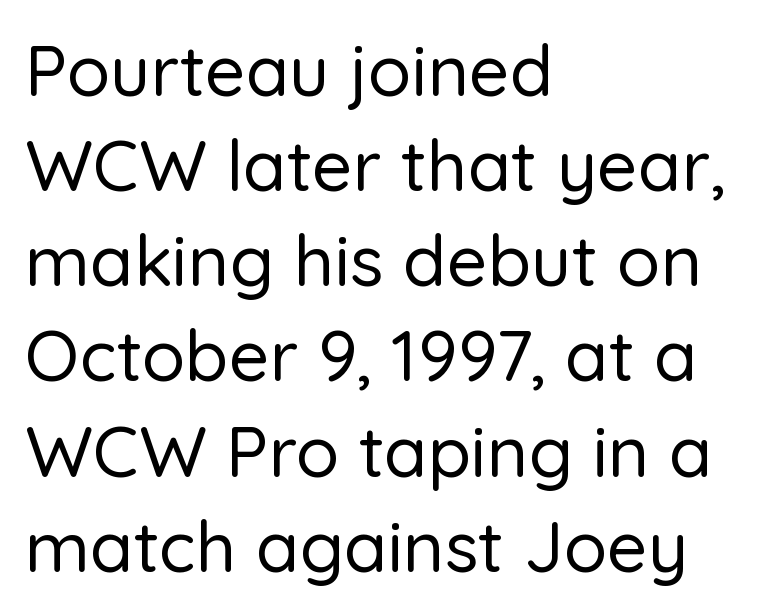
The image shows 71 px sans-serif type, upright; set left-aligned, normal line spacing (1.34x), normal letter spacing, not underlined; low stroke contrast and a medium x-height.
